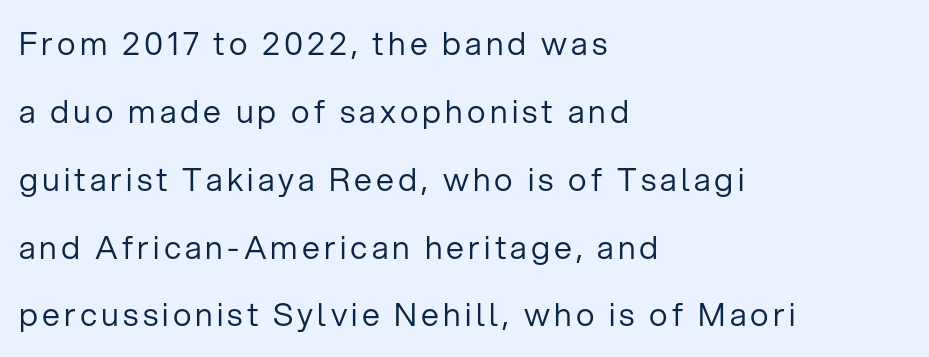
{"serif": "no", "italic": "no", "bold": "no", "weight": "regular", "width": "normal", "stroke_contrast": "low", "x_height": "medium", "monospaced": "no", "underline": "no", "align": "left", "line_spacing": "loose", "line_spacing_ratio": 2.12, "glyph_px": 32}
